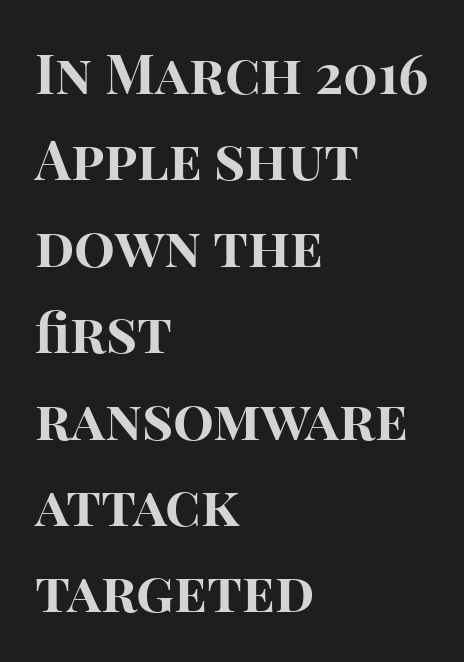
{"serif": "no", "italic": "no", "bold": "yes", "weight": "bold", "width": "normal", "stroke_contrast": "high", "x_height": "large", "monospaced": "no", "underline": "no", "align": "left", "line_spacing": "normal", "line_spacing_ratio": 1.6, "letter_spacing": "normal", "letter_spacing_em": 0.0, "glyph_px": 54}
